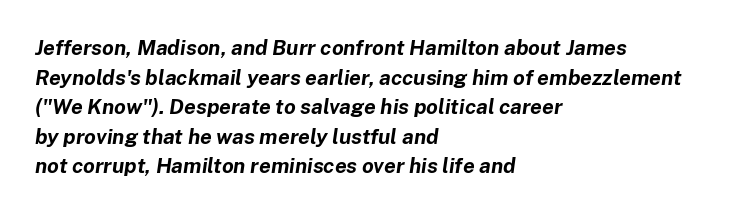
Summary of weight: heavy, a full bold. Students, observe: this is what conventionally led text looks like. Typeset ragged right — the left edge is the straight one. In terms of letterspacing, this is plain default setting. The space beneath each line is pristine and unruled. The passage shown leans; its letterforms are oblique.
